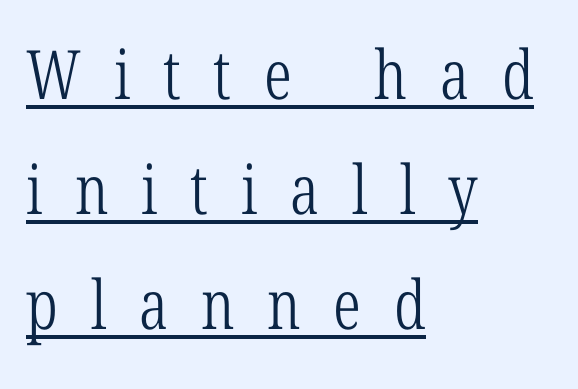
Q: Is the text bold? A: No.
Q: Is the typeface a serif or a sans-serif typeface? A: Serif.
Q: Is the text underlined? A: Yes.
Q: How is the paragraph aligned? A: Left-aligned.
Q: Is the spacing between letters normal or unusually wide? A: Unusually wide.
Q: Is the spacing between lines tight, normal or loose? A: Normal.
Q: Width (condensed, normal, or wide)? A: Condensed.
Q: Stroke contrast? A: Low.
Q: x-height? A: Medium.
Q: Monospaced? A: No.
